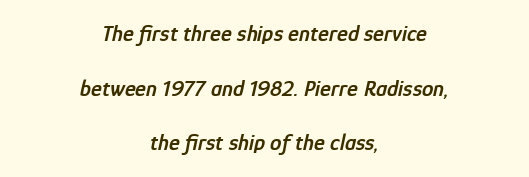
You could fit nearly another row in the gap between these rows. Caption: semibold face, moderately heavy strokes. Casual observation: everything's sitting right in the middle. This is oblique type, the kind used for emphasis or titles. The specimen omits any rule beneath the text block's lines. Compared with typical body copy, the letter spacing here is the same.
